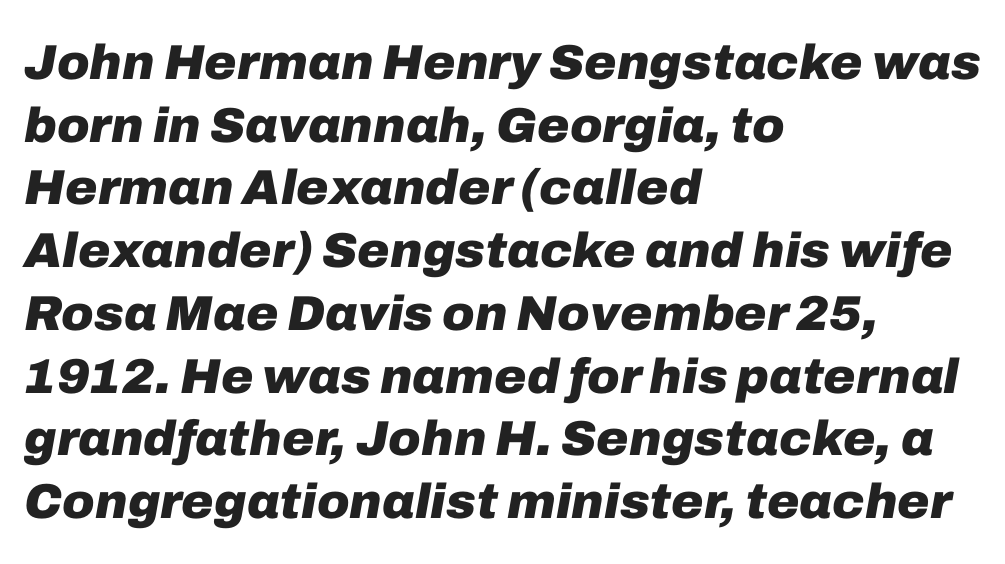
These lines are set flush left with a ragged right edge. Line spacing here is normal. Is this a fixed-width face? No — the glyphs have proportional, varying widths. Lines of text with bare space underneath. Heavy-handed strokes throughout: this text is bold. The type is set solid horizontally, with unmodified tracking.
